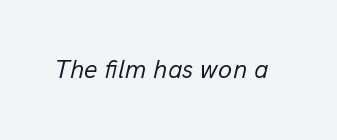
The image shows 26 px text type, italic (leaning right); set normal letter spacing, not underlined.
